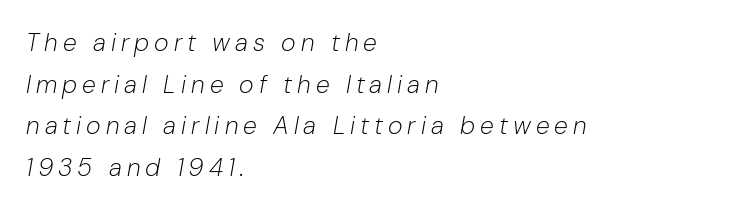
{"italic": "yes", "lean": "right", "slant_degrees": 10, "bold": "no", "underline": "no", "align": "left", "line_spacing": "normal", "line_spacing_ratio": 1.67, "letter_spacing": "wide", "letter_spacing_em": 0.2, "glyph_px": 25}
